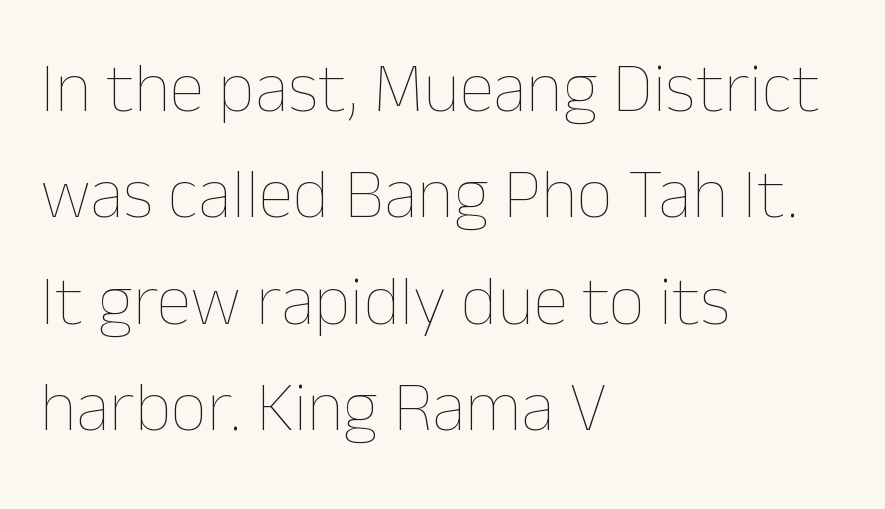
The image shows 71 px thin type, upright; set left-aligned, normal line spacing (1.5x), normal letter spacing, not underlined; low stroke contrast and a medium x-height.
